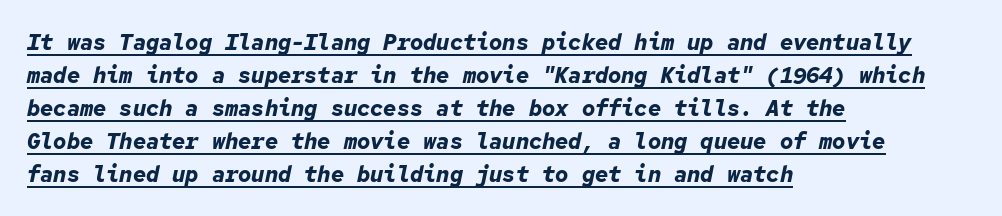
{"italic": "yes", "lean": "right", "slant_degrees": 12, "bold": "yes", "underline": "yes", "align": "left", "line_spacing": "normal", "line_spacing_ratio": 1.5, "letter_spacing": "normal", "letter_spacing_em": 0.0, "glyph_px": 22}
